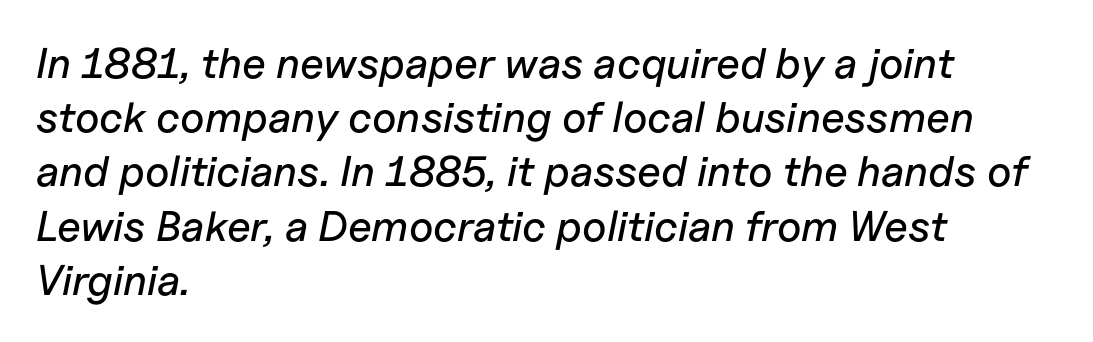
{"italic": "yes", "lean": "right", "slant_degrees": 11, "width": "normal", "stroke_contrast": "low", "x_height": "medium", "monospaced": "no", "underline": "no", "align": "left", "line_spacing": "normal", "line_spacing_ratio": 1.26, "letter_spacing": "normal", "letter_spacing_em": 0.0, "glyph_px": 43}
